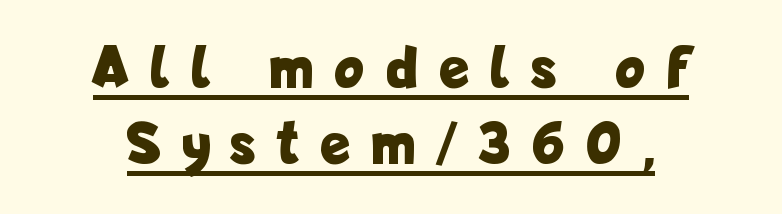
These lines are composed in type without serifs. Short and long lines alike share a common midpoint. Is there an underline? Yes — a line sits under the letters. Compared with typical paragraphs, the rows here are spaced about the same. Each letter keeps its own natural width here, so spacing adapts to shape.
